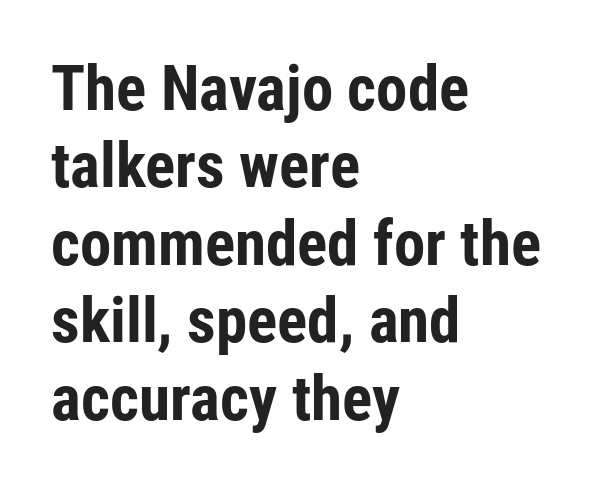
The strokes are fattened all the way to bold. The space directly below the letters is spotless. You can tell it's not italic because the verticals are truly vertical. Looks like regular typesetting: each glyph gets only the width it needs. In terms of letterspacing, this is plain default setting. To sum up the face: it is a sans, with no serifs.
